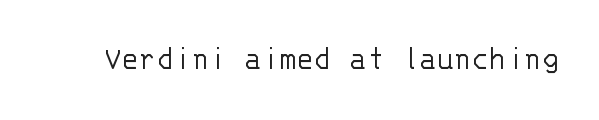
{"serif": "no", "italic": "no", "bold": "no", "weight": "light", "width": "normal", "stroke_contrast": "low", "x_height": "large", "monospaced": "yes", "underline": "no", "letter_spacing": "normal", "letter_spacing_em": 0.0, "glyph_px": 36}
